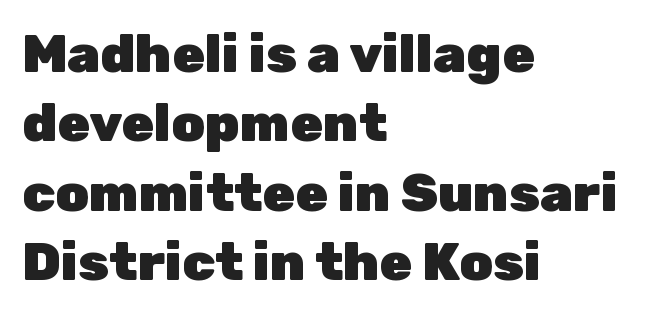
The image shows 53 px heavy sans-serif type, upright; set left-aligned, normal line spacing (1.31x), normal letter spacing, not underlined; low stroke contrast and a medium x-height.
